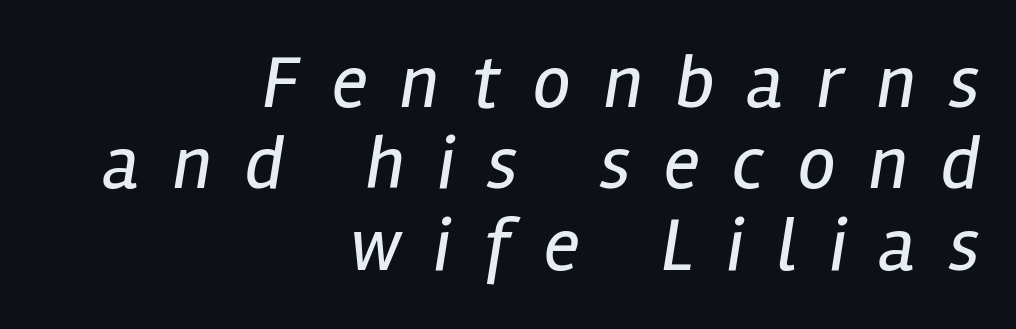
Q: Is the text bold? A: No.
Q: Is the text italic (slanted)? A: Yes, it leans right by about 12 degrees.
Q: Is the text underlined? A: No.
Q: How is the paragraph aligned? A: Right-aligned.
Q: Is the spacing between letters normal or unusually wide? A: Unusually wide.
Q: Is the spacing between lines tight, normal or loose? A: Tight.
Q: Width (condensed, normal, or wide)? A: Condensed.
Q: Stroke contrast? A: Low.
Q: x-height? A: Medium.
Q: Monospaced? A: No.
